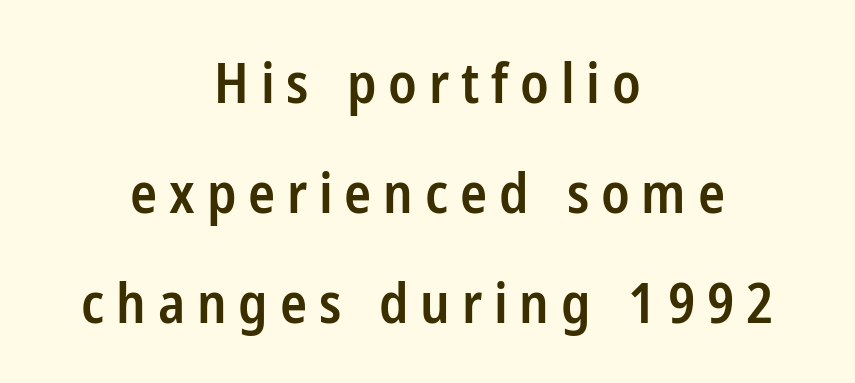
Q: Is the text bold? A: Semi-bold.
Q: Is the text italic (slanted)? A: No, it is upright.
Q: Is the typeface a serif or a sans-serif typeface? A: Sans-serif.
Q: Is the text underlined? A: No.
Q: How is the paragraph aligned? A: Centered.
Q: Is the spacing between letters normal or unusually wide? A: Unusually wide.
Q: Is the spacing between lines tight, normal or loose? A: Loose.
Q: Width (condensed, normal, or wide)? A: Condensed.
Q: Stroke contrast? A: Low.
Q: x-height? A: Medium.
Q: Monospaced? A: No.
